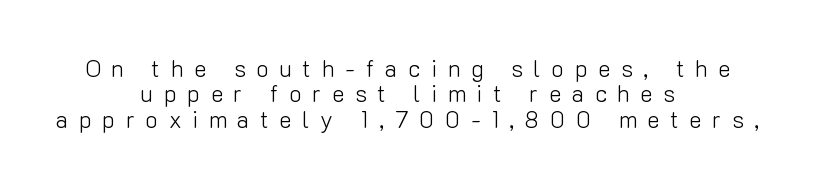
Honestly, the letter spacing is so wide it's the main thing you notice. The leading is snug, giving the passage a crowded texture. Tall strokes in this sample are plumb rather than angled. Rule under the text: the space is simply empty. The face looks like a standard text weight, possibly lighter.
